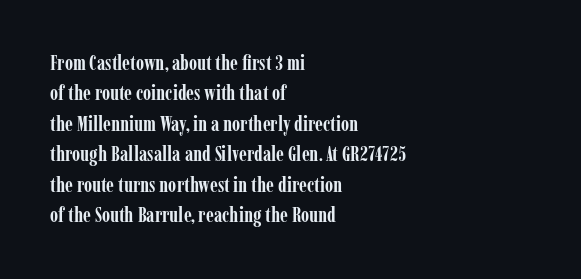
The image shows 21 px bold type, upright; set left-aligned, normal line spacing (1.45x), normal letter spacing, not underlined.
